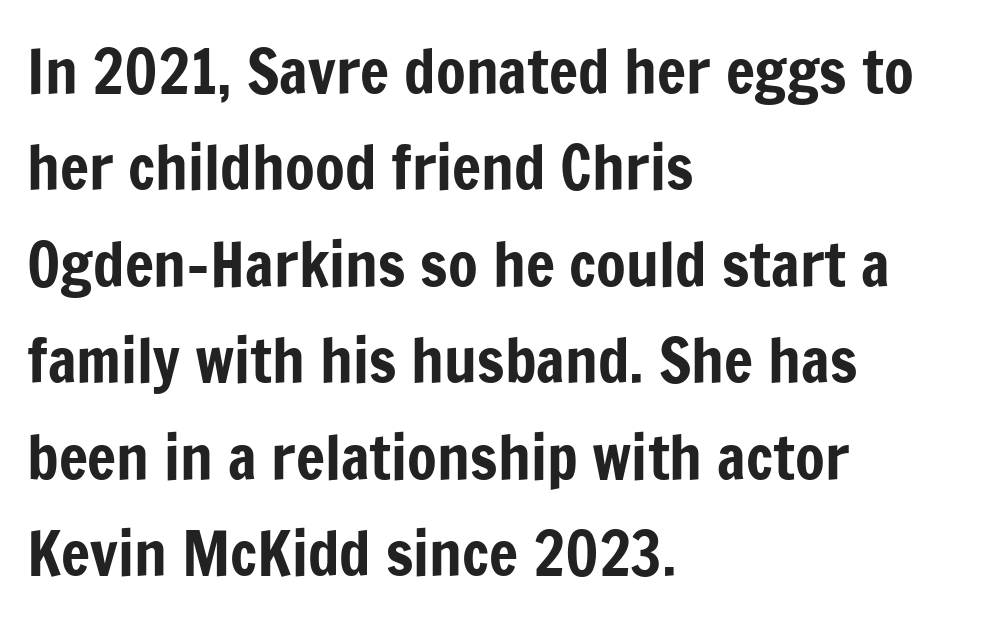
Q: Is the text italic (slanted)? A: No, it is upright.
Q: Is the typeface a serif or a sans-serif typeface? A: Sans-serif.
Q: Is the text underlined? A: No.
Q: How is the paragraph aligned? A: Left-aligned.
Q: Is the spacing between letters normal or unusually wide? A: Normal.
Q: Is the spacing between lines tight, normal or loose? A: Normal.
Q: Width (condensed, normal, or wide)? A: Condensed.
Q: Stroke contrast? A: Low.
Q: x-height? A: Medium.
Q: Monospaced? A: No.
